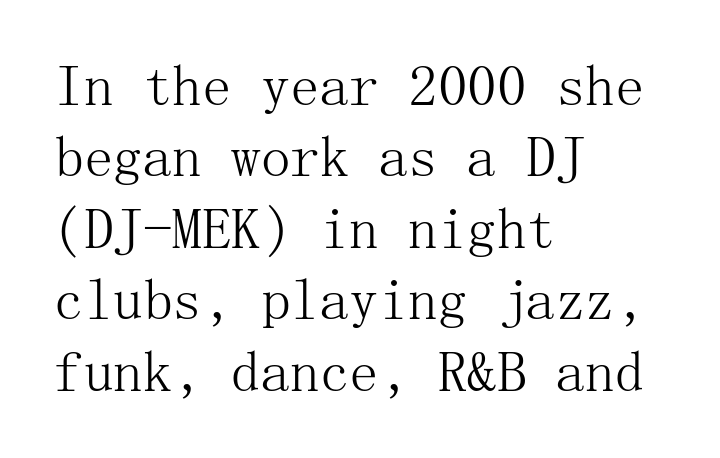
The image shows 59 px light serif type, upright; set left-aligned, line spacing 1.21x, normal letter spacing, not underlined; medium stroke contrast and a medium x-height.
